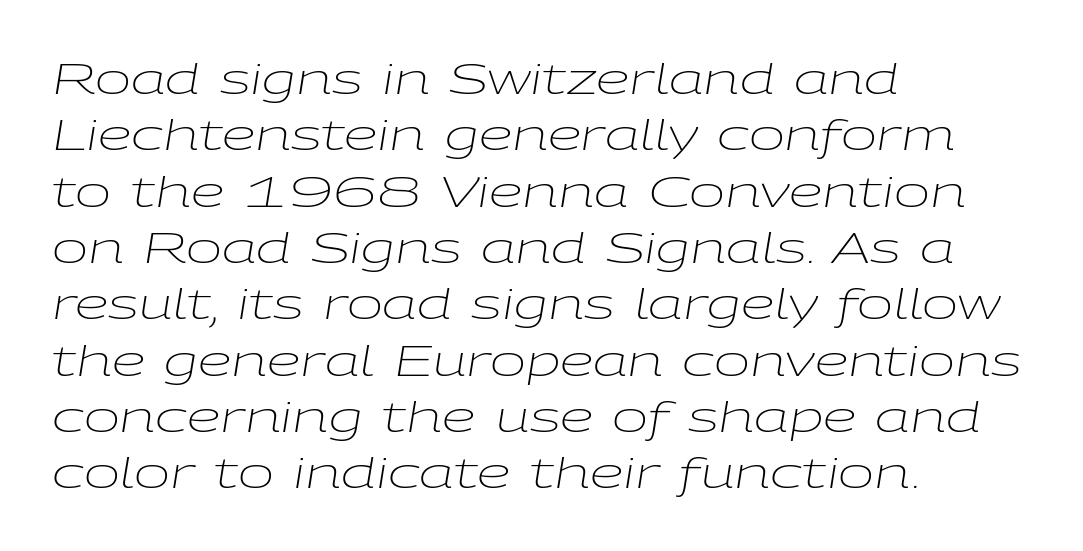
Each new line begins a customary step beneath the previous one. If you drew a ruler down the left edge, every line would touch it. Varying glyph widths throughout — classic text-font behaviour. The gaps between neighbouring characters are ordinary and unremarkable. The whole block is typeset with a tilt. The passage shown is not underscored anywhere.
